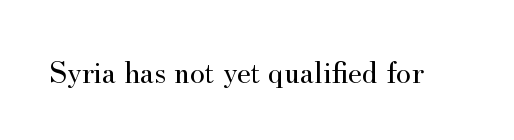
{"serif": "yes", "italic": "no", "bold": "no", "weight": "regular", "width": "normal", "stroke_contrast": "medium", "x_height": "small", "monospaced": "no", "underline": "no", "letter_spacing": "normal", "letter_spacing_em": 0.0, "glyph_px": 32}
